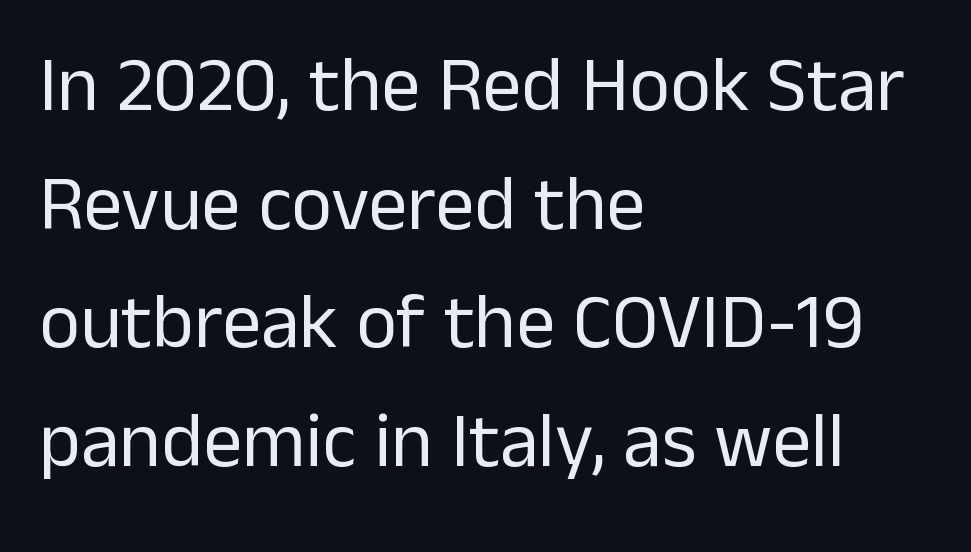
The image shows 78 px regular-weight sans-serif type, upright; set left-aligned, normal line spacing (1.52x), normal letter spacing, not underlined; low stroke contrast and a medium x-height.
